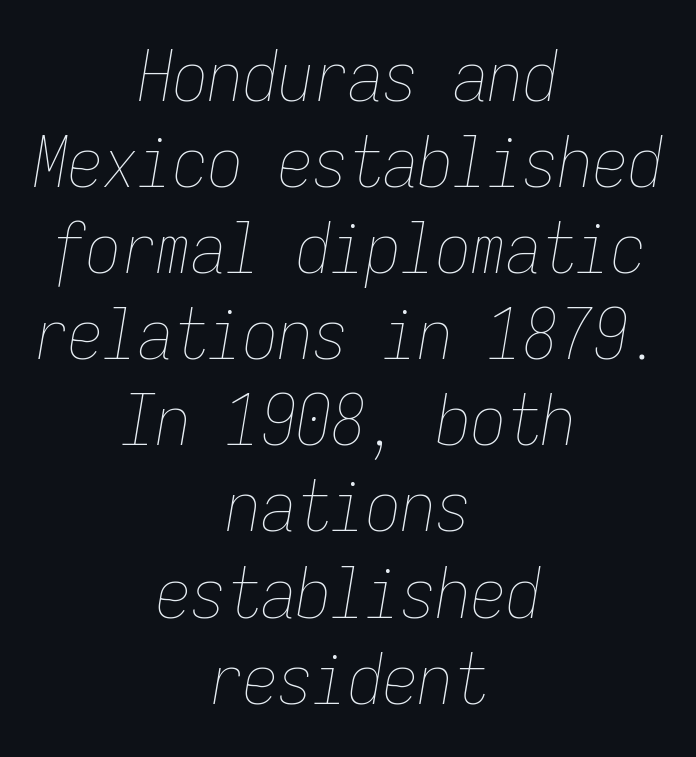
{"italic": "yes", "lean": "right", "slant_degrees": 9, "bold": "no", "weight": "thin", "width": "condensed", "stroke_contrast": "low", "x_height": "medium", "monospaced": "yes", "underline": "no", "align": "center", "line_spacing_ratio": 1.23, "letter_spacing": "normal", "letter_spacing_em": 0.0, "glyph_px": 70}
